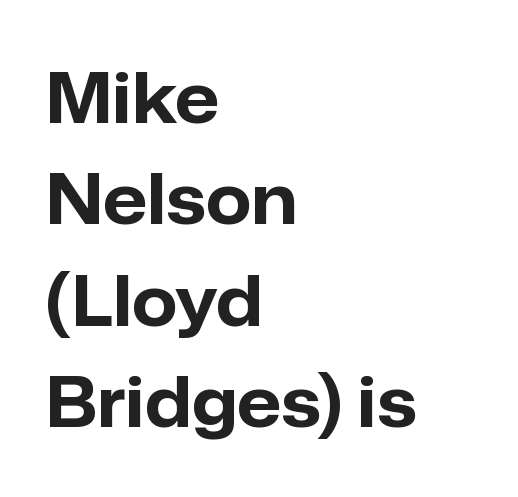
Horizontally, the lines are justified to the leading edge only. Descender tails drop into unmarked territory. Do the characters align in a grid? No, the font is proportional. How would I describe the line gaps? Plain and ordinary.
